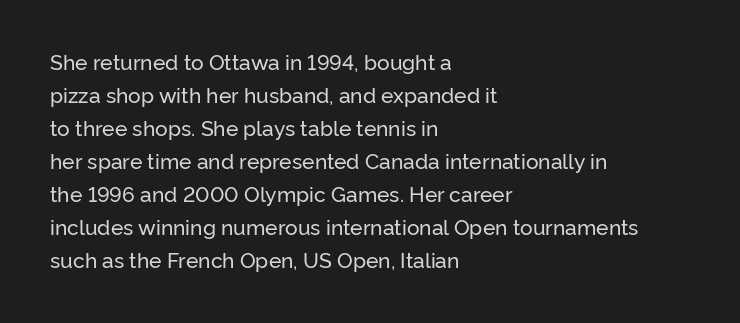
Do the letters lean? They stand straight. You could call the tracking neutral — neither tight nor loose. The passage shown is not underscored anywhere. The ragged edge is on the right, which tells us the setting is flush left. Students, observe: this is what conventionally led text looks like.
